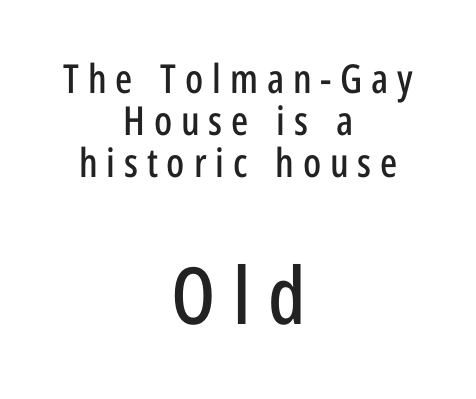
{"serif": "no", "italic": "no", "width": "condensed", "stroke_contrast": "low", "x_height": "medium", "monospaced": "no", "underline": "no", "align": "center", "line_spacing": "tight", "line_spacing_ratio": 1.05, "letter_spacing": "wide", "letter_spacing_em": 0.22, "larger_block": "second", "size_ratio": 1.98, "glyph_px": 79}
